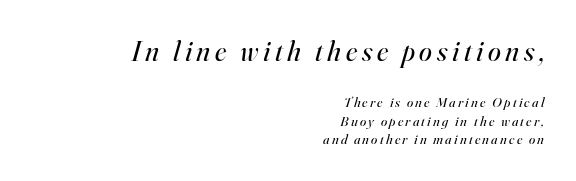
This block has exactly the height ordinary leading produces. The passage is arranged like a letterhead date or caption credit — flush right. You could not count columns in this text — the font is proportionally spaced. The font sits on the lighter half of the weight spectrum, regular included.
